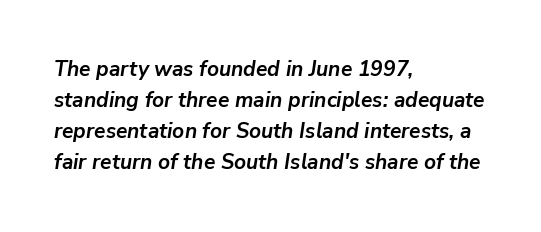
{"italic": "yes", "lean": "right", "slant_degrees": 9, "bold": "yes", "underline": "no", "align": "left", "line_spacing": "normal", "line_spacing_ratio": 1.48, "letter_spacing": "normal", "letter_spacing_em": 0.0, "glyph_px": 21}
